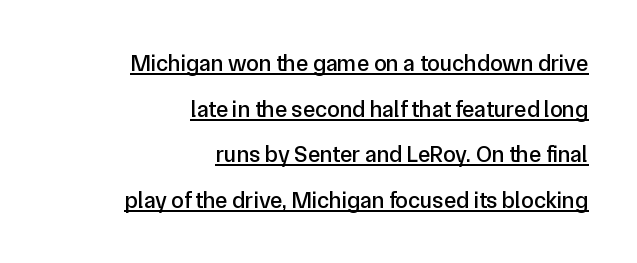
{"italic": "no", "underline": "yes", "align": "right", "line_spacing": "loose", "line_spacing_ratio": 1.98, "letter_spacing": "normal", "letter_spacing_em": 0.0, "glyph_px": 23}
